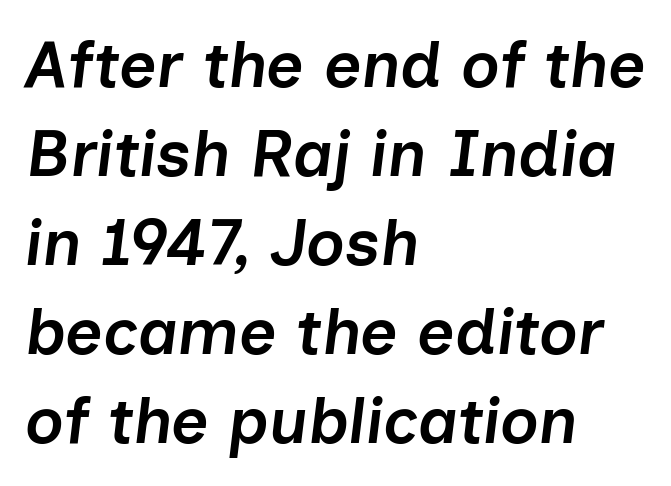
Short note: letters normally spaced. Notice how the passage keeps a crisp vertical edge on the left only. The rendering uses a moderate line-height, typical for paragraphs. These lines were composed using italics. Looks like regular typesetting: each glyph gets only the width it needs. No word sits above an underline.
